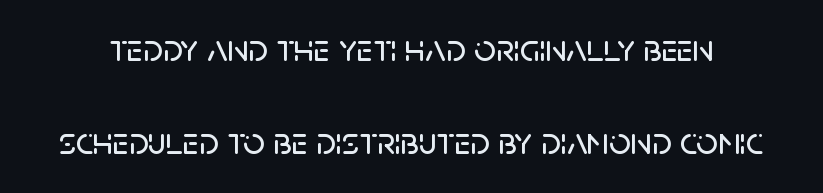
{"serif": "no", "italic": "no", "width": "normal", "stroke_contrast": "low", "x_height": "large", "monospaced": "no", "underline": "no", "line_spacing": "loose", "line_spacing_ratio": 2.45, "letter_spacing": "normal", "letter_spacing_em": 0.0, "glyph_px": 38}
